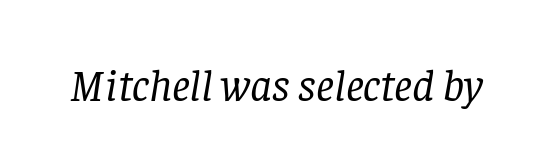
{"serif": "yes", "italic": "yes", "lean": "right", "slant_degrees": 8, "bold": "no", "weight": "regular", "width": "normal", "stroke_contrast": "low", "x_height": "large", "monospaced": "no", "underline": "no", "letter_spacing": "normal", "letter_spacing_em": 0.0, "glyph_px": 45}
